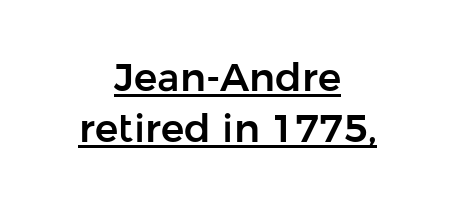
Is there much room between lines? A standard amount, neither cramped nor airy. A typesetter would call this proportional, since set widths differ per character. The font's upright variant was chosen for this text. Check where the strokes stop: nothing finishes them off — pure sans. Students, observe the line beneath the letters — that is underlining. Line starts and ends both wander, symmetrically.
